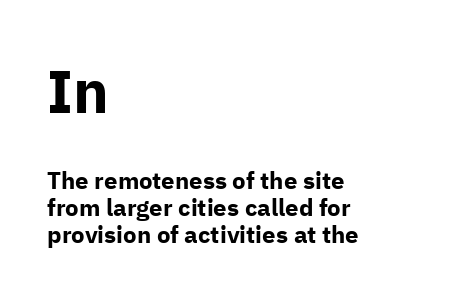
Q: Is the text bold? A: Yes.
Q: Is the text italic (slanted)? A: No, it is upright.
Q: Is the typeface a serif or a sans-serif typeface? A: Sans-serif.
Q: Is the text underlined? A: No.
Q: How is the paragraph aligned? A: Left-aligned.
Q: Is the spacing between letters normal or unusually wide? A: Normal.
Q: Is the spacing between lines tight, normal or loose? A: Tight.
Q: Which block of text is set in a larger size, the first (top) or the second (bottom)? A: The first (top) one.
Q: Width (condensed, normal, or wide)? A: Normal.
Q: Stroke contrast? A: Low.
Q: x-height? A: Medium.
Q: Monospaced? A: No.
